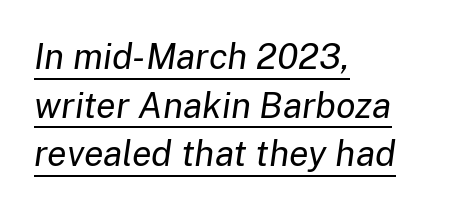
The image shows 36 px regular-weight type, italic (leaning right); set left-aligned, normal line spacing (1.35x), normal letter spacing, underlined; low stroke contrast and a medium x-height.
